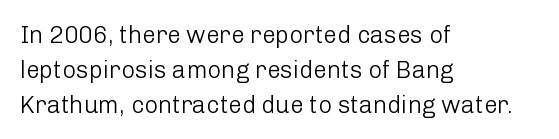
The image shows 24 px text type, upright; set left-aligned, normal line spacing (1.45x), normal letter spacing, not underlined.
